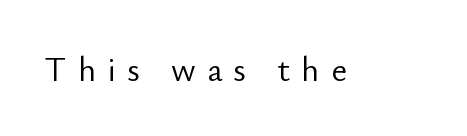
{"serif": "no", "italic": "no", "bold": "no", "weight": "light", "width": "normal", "stroke_contrast": "low", "x_height": "small", "monospaced": "no", "underline": "no", "letter_spacing": "wide", "letter_spacing_em": 0.33, "glyph_px": 34}
